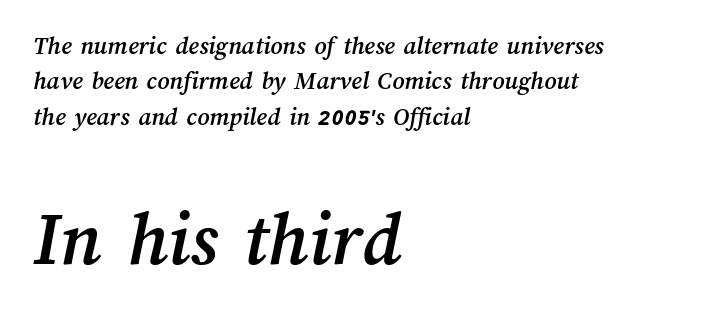
Q: Is the text underlined? A: No.
Q: How is the paragraph aligned? A: Left-aligned.
Q: Is the spacing between letters normal or unusually wide? A: Normal.
Q: Is the spacing between lines tight, normal or loose? A: Normal.
Q: Which block of text is set in a larger size, the first (top) or the second (bottom)? A: The second (bottom) one.
Q: Width (condensed, normal, or wide)? A: Normal.
Q: Stroke contrast? A: Medium.
Q: x-height? A: Medium.
Q: Monospaced? A: No.
